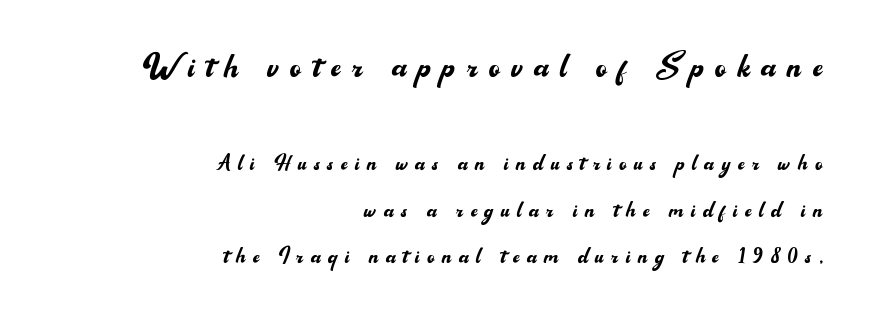
{"serif": "no", "bold": "no", "weight": "regular", "width": "normal", "stroke_contrast": "medium", "x_height": "small", "monospaced": "no", "underline": "no", "align": "right", "line_spacing": "normal", "line_spacing_ratio": 1.66, "letter_spacing": "wide", "letter_spacing_em": 0.27, "larger_block": "first", "size_ratio": 1.5, "glyph_px": 42}
